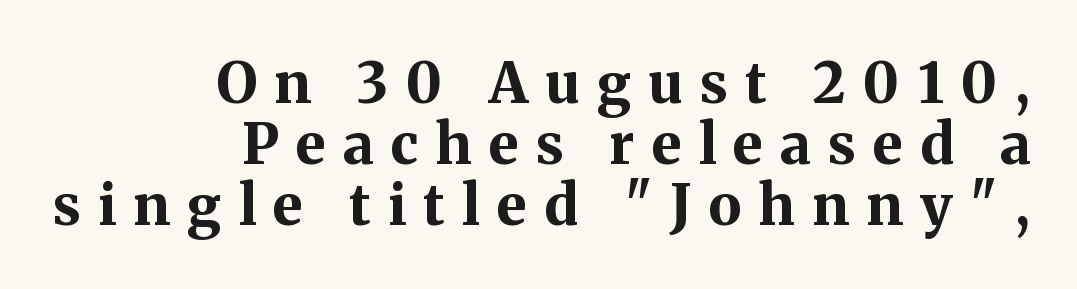
The image shows 56 px bold serif type, upright; set right-aligned, tight line spacing (1.09x), unusually wide letter spacing (+0.31 em), not underlined; medium stroke contrast and a medium x-height.
